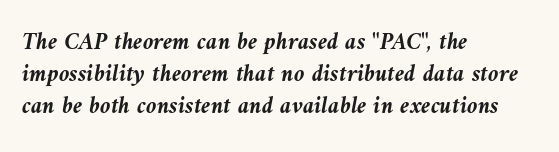
The image shows 24 px bold type, italic (leaning left); set left-aligned, normal line spacing (1.34x), normal letter spacing, not underlined.
